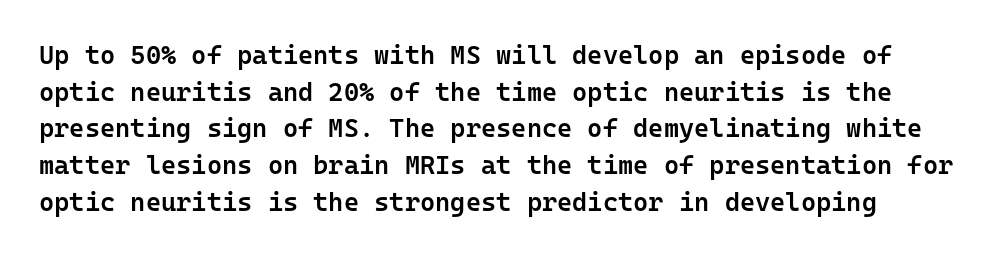
A somewhat darkened texture: the type is semibold rather than bold. Every stem runs plumb, perpendicular to the baseline. What's the leading like? Ordinary, nothing unusual. Honestly, there is no underline to notice here at all. You could call the tracking neutral — neither tight nor loose.
